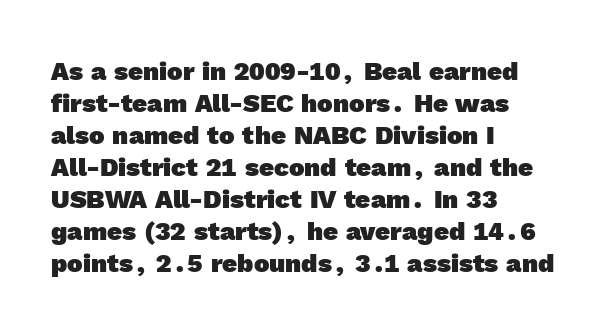
Q: Is the text bold? A: Yes.
Q: Is the text underlined? A: No.
Q: How is the paragraph aligned? A: Left-aligned.
Q: Is the spacing between letters normal or unusually wide? A: Normal.
